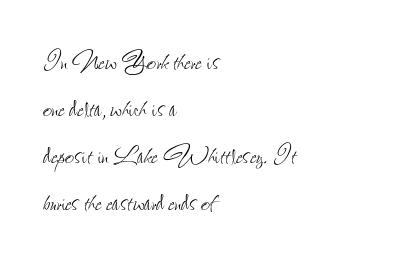
{"bold": "no", "weight": "thin", "width": "condensed", "stroke_contrast": "low", "x_height": "small", "monospaced": "no", "underline": "no", "align": "left", "line_spacing": "normal", "line_spacing_ratio": 1.47, "letter_spacing": "normal", "letter_spacing_em": 0.0, "glyph_px": 32}
